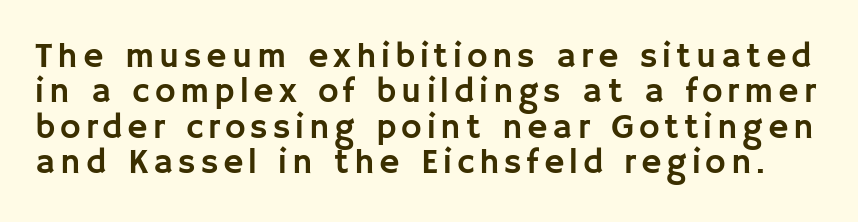
The words here are not underlined. Letterform terminals end flat and unadorned throughout the passage. Is this a fixed-width face? No — the glyphs have proportional, varying widths. The leading is snug, giving the passage a crowded texture. Ordinary non-slanted type is in use.
